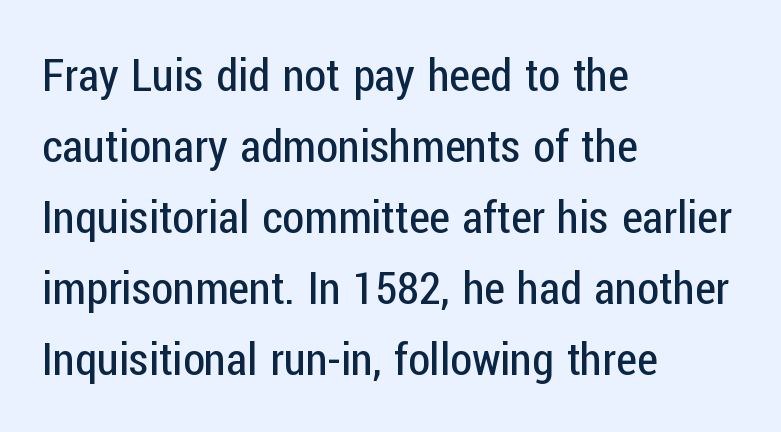
{"serif": "no", "italic": "no", "bold": "no", "weight": "regular", "width": "condensed", "stroke_contrast": "low", "x_height": "medium", "monospaced": "no", "underline": "no", "align": "left", "line_spacing": "normal", "line_spacing_ratio": 1.58, "letter_spacing": "normal", "letter_spacing_em": 0.0, "glyph_px": 45}
